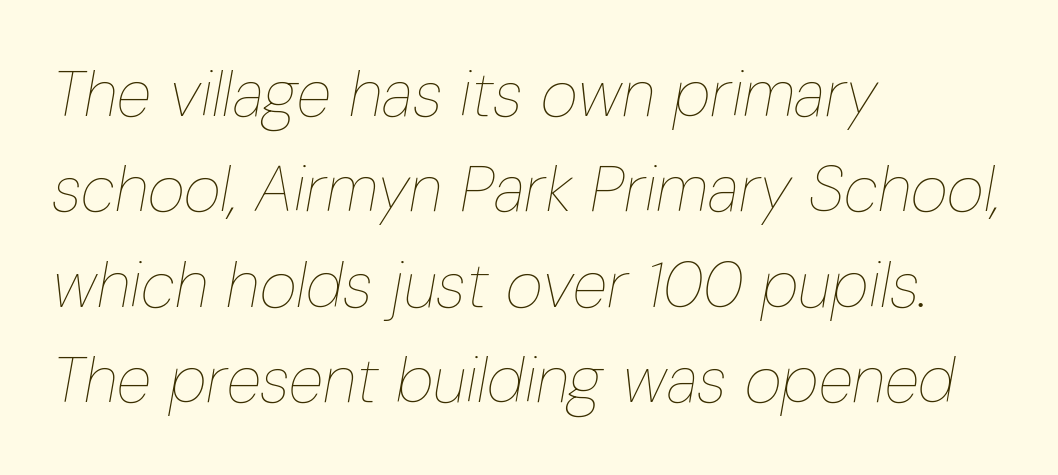
Q: Is the text bold? A: No.
Q: Is the text italic (slanted)? A: Yes, it leans right by about 10 degrees.
Q: Is the text underlined? A: No.
Q: How is the paragraph aligned? A: Left-aligned.
Q: Is the spacing between letters normal or unusually wide? A: Normal.
Q: Is the spacing between lines tight, normal or loose? A: Normal.
Q: Width (condensed, normal, or wide)? A: Condensed.
Q: Stroke contrast? A: Low.
Q: x-height? A: Medium.
Q: Monospaced? A: No.
